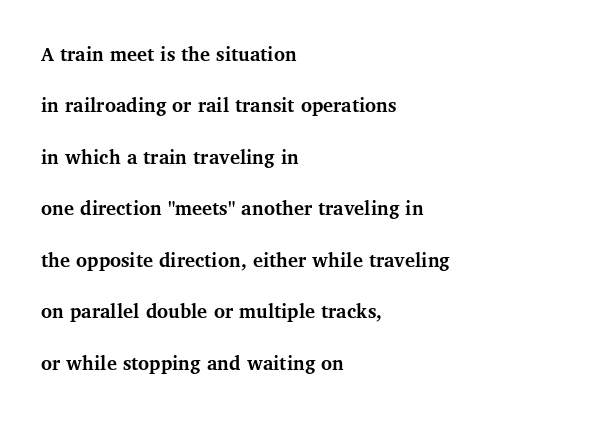
The image shows 21 px bold type, upright; set left-aligned, loose line spacing (2.45x), normal letter spacing, not underlined.
